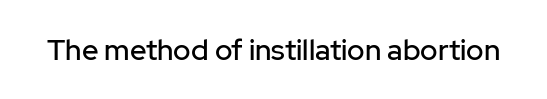
The letterforms sit shoulder to shoulder at normal distance. Vertical strokes here are truly vertical. Proportional: the letters do not fall into vertical columns. The specimen omits any rule beneath the text block's lines. Typographically, this falls in the sans-serif category.
